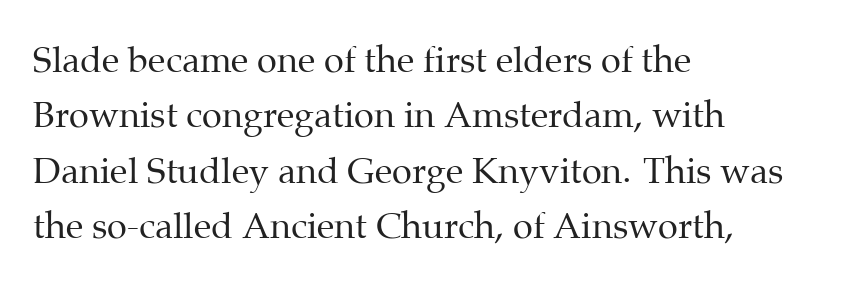
The image shows 36 px regular-weight serif type, upright; set left-aligned, normal line spacing (1.54x), normal letter spacing, not underlined; medium stroke contrast and a medium x-height.
